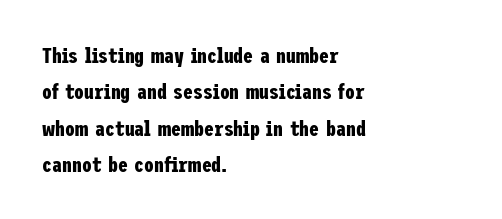
The image shows 22 px bold type, upright; set left-aligned, normal line spacing (1.65x), normal letter spacing, not underlined.
